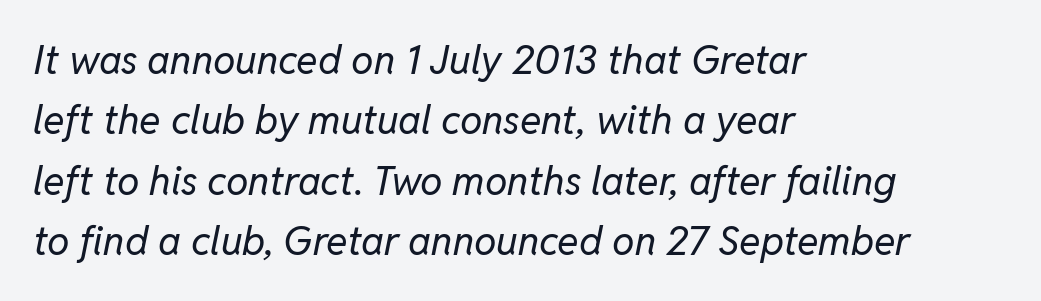
Would a proofreader flag this as italicized? Yes. Layout note: lines flush left. Each letter keeps its own natural width here, so spacing adapts to shape. Nobody touched the tracking dial on this one.
